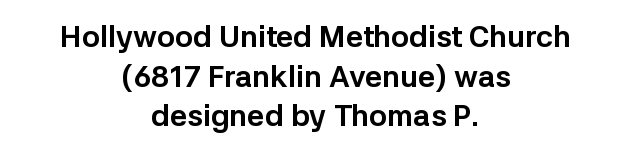
{"serif": "no", "italic": "no", "bold": "yes", "weight": "bold", "width": "normal", "stroke_contrast": "low", "x_height": "medium", "monospaced": "no", "underline": "no", "align": "center", "line_spacing": "normal", "line_spacing_ratio": 1.32, "letter_spacing": "normal", "letter_spacing_em": 0.0, "glyph_px": 30}
